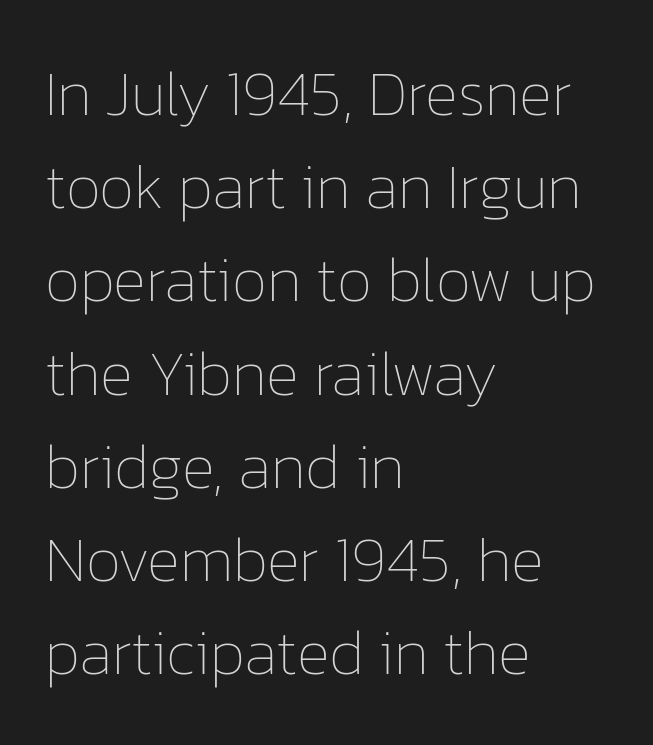
Vertically, the passage feels balanced, rows spaced as you'd expect. Underline: absent. Stroke thickness stays within the range of a standard reading face or lighter. The setting favours the left margin, as ordinary paragraphs usually do. This sample uses plain, unmodified letter spacing.
